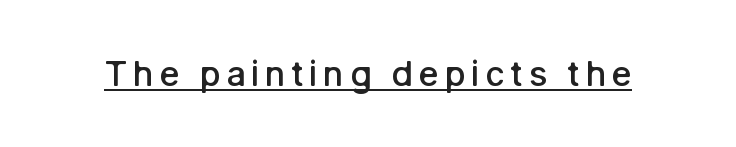
Honestly, the underline is the first thing you notice here. This is the in-between weight designers call semibold or demi. This sample has the flowing, uneven cadence of proportional lettering. The letters stand upright; this is a roman face. Nope, no serifs anywhere on these letters.
